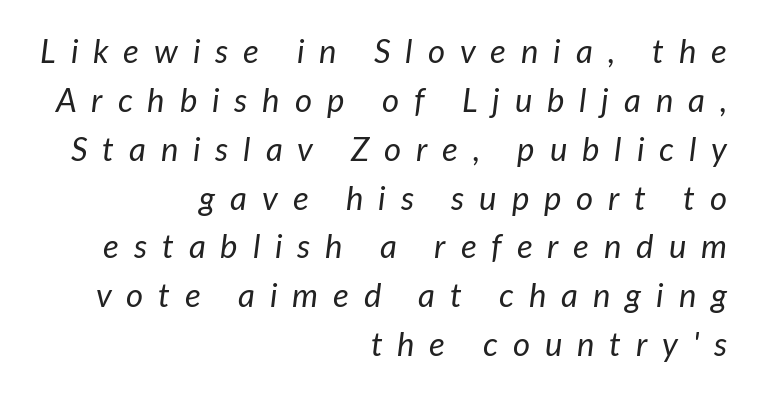
The image shows 33 px regular-weight type, italic (leaning right); set right-aligned, normal line spacing (1.48x), unusually wide letter spacing (+0.45 em), not underlined; low stroke contrast and a medium x-height.
